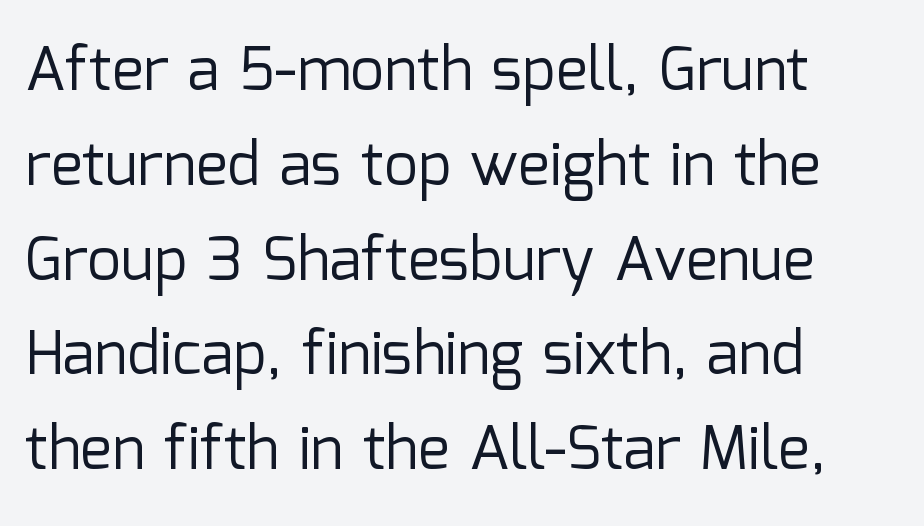
Is there any slant? The stems are plumb. The face used here is rendered with its standard letterfit. Here the designer chose a conventional face with non-uniform glyph widths. Reading down the block, your eye returns to a fixed left position each line. Regular leading. Honestly, there is no underline to notice here at all.
